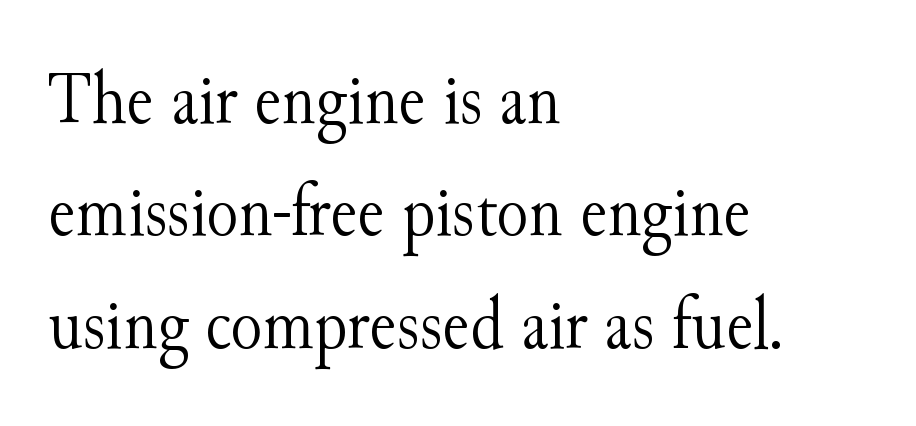
Q: Is the text bold? A: No.
Q: Is the text italic (slanted)? A: No, it is upright.
Q: Is the typeface a serif or a sans-serif typeface? A: Serif.
Q: Is the text underlined? A: No.
Q: How is the paragraph aligned? A: Left-aligned.
Q: Is the spacing between letters normal or unusually wide? A: Normal.
Q: Is the spacing between lines tight, normal or loose? A: Normal.
Q: Width (condensed, normal, or wide)? A: Normal.
Q: Stroke contrast? A: Medium.
Q: x-height? A: Small.
Q: Monospaced? A: No.
